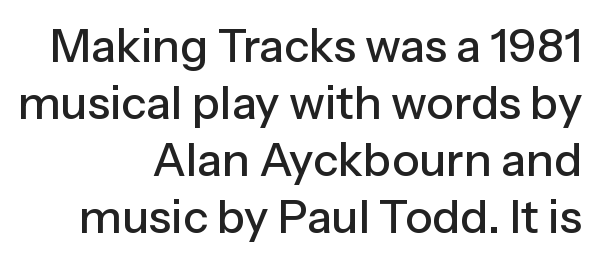
{"serif": "no", "italic": "no", "width": "normal", "stroke_contrast": "low", "x_height": "medium", "monospaced": "no", "underline": "no", "align": "right", "line_spacing_ratio": 1.24, "letter_spacing": "normal", "letter_spacing_em": 0.0, "glyph_px": 46}
